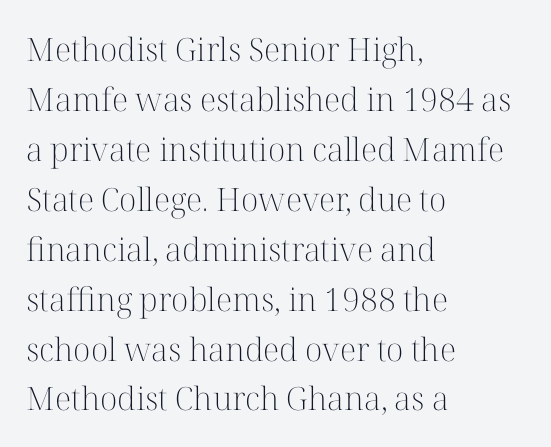
Nobody touched the tracking dial on this one. Each letter's strokes conclude with small projecting serifs. Stroke mass is kept to a normal reading level or below. Looks like regular typesetting: each glyph gets only the width it needs. Regarding leading, the lines here are spaced in the standard way. A clean baseline with only descenders dipping below it.
